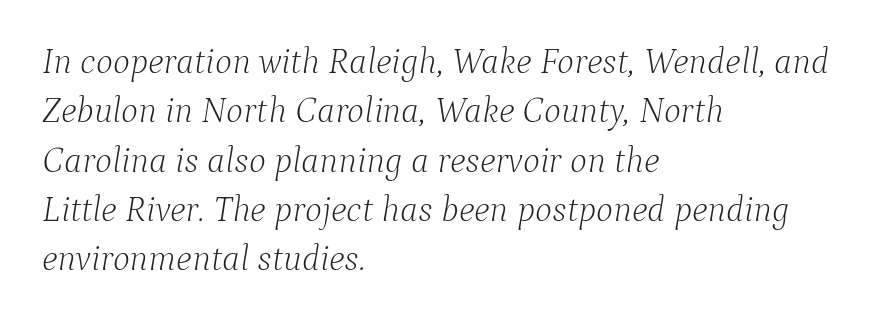
{"serif": "yes", "italic": "yes", "lean": "right", "slant_degrees": 9, "bold": "no", "weight": "light", "width": "normal", "stroke_contrast": "low", "x_height": "medium", "monospaced": "no", "underline": "no", "align": "left", "line_spacing": "normal", "line_spacing_ratio": 1.37, "letter_spacing": "normal", "letter_spacing_em": 0.0, "glyph_px": 36}
